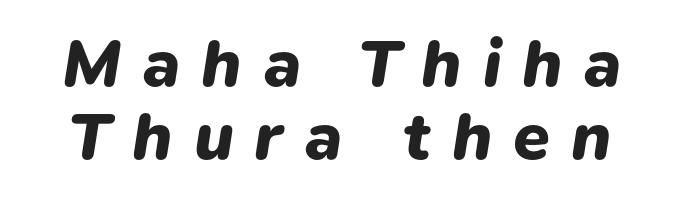
{"italic": "yes", "lean": "right", "slant_degrees": 9, "bold": "yes", "weight": "heavy", "width": "normal", "stroke_contrast": "low", "x_height": "medium", "monospaced": "no", "underline": "no", "line_spacing": "tight", "line_spacing_ratio": 1.09, "letter_spacing": "wide", "letter_spacing_em": 0.31, "glyph_px": 67}
